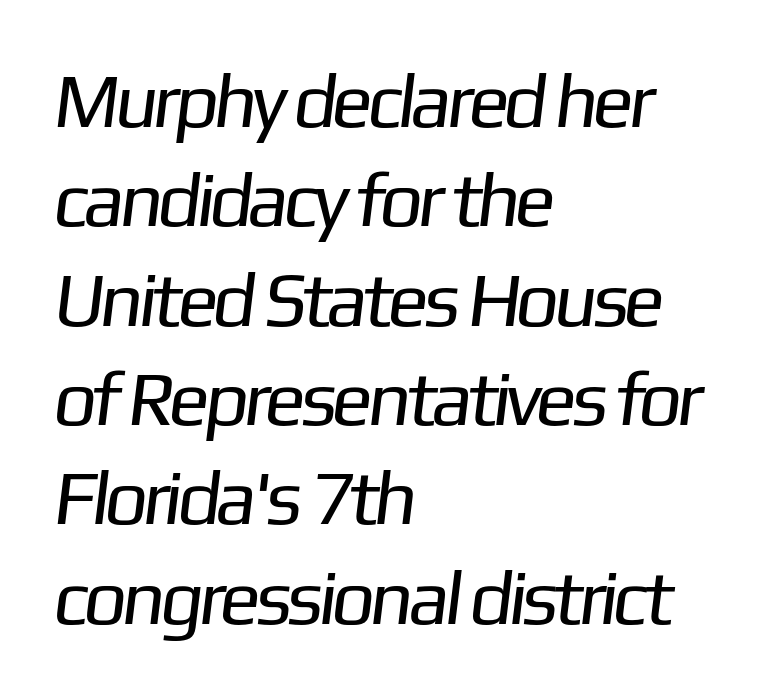
{"serif": "no", "bold": "no", "weight": "regular", "width": "normal", "stroke_contrast": "low", "x_height": "medium", "monospaced": "no", "underline": "no", "align": "left", "line_spacing": "normal", "line_spacing_ratio": 1.29, "letter_spacing": "normal", "letter_spacing_em": 0.0, "glyph_px": 77}
